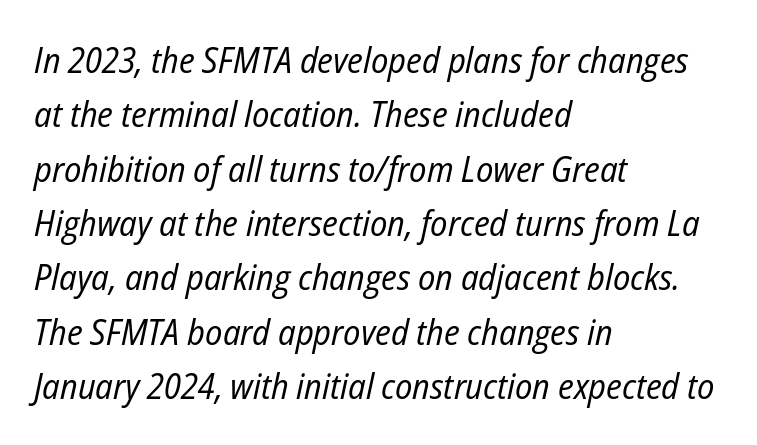
Q: Is the text bold? A: No.
Q: Is the text italic (slanted)? A: Yes, it leans right by about 12 degrees.
Q: Is the text underlined? A: No.
Q: How is the paragraph aligned? A: Left-aligned.
Q: Is the spacing between letters normal or unusually wide? A: Normal.
Q: Is the spacing between lines tight, normal or loose? A: Normal.
Q: Width (condensed, normal, or wide)? A: Condensed.
Q: Stroke contrast? A: Low.
Q: x-height? A: Medium.
Q: Monospaced? A: No.
